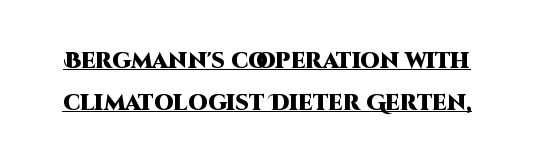
The image shows 22 px bold type, upright; set line spacing 1.89x, normal letter spacing, underlined.
